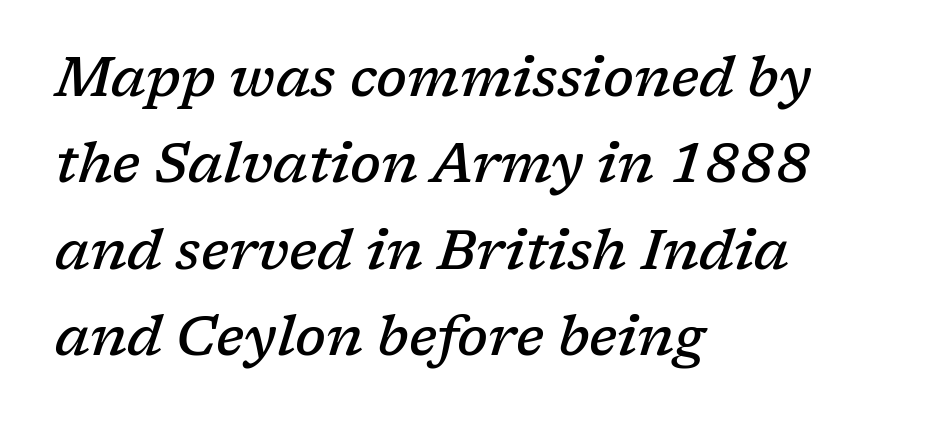
{"serif": "yes", "italic": "yes", "lean": "right", "slant_degrees": 17, "bold": "semi", "weight": "semibold", "width": "normal", "stroke_contrast": "low", "x_height": "medium", "monospaced": "no", "underline": "no", "align": "left", "line_spacing": "normal", "line_spacing_ratio": 1.57, "letter_spacing": "normal", "letter_spacing_em": 0.0, "glyph_px": 55}
